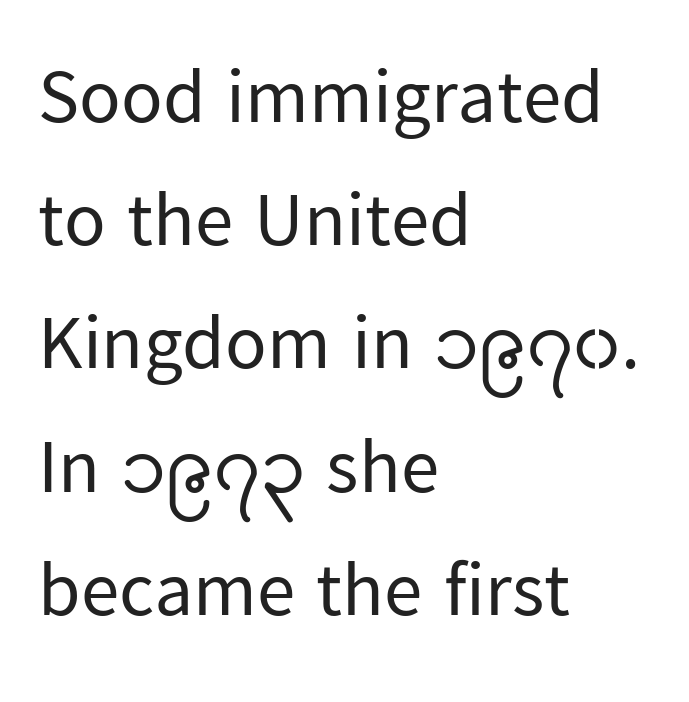
Visually the block forms a straight wall on the left and a jagged coastline on the right. A quiet, ordinary-to-light weight characterises the typeface. A typesetter would call this proportional, since set widths differ per character. Posture: straight, roman, zero tilt. Does the leading feel generous? No, just average. Check the space under the baseline: it is left empty.
